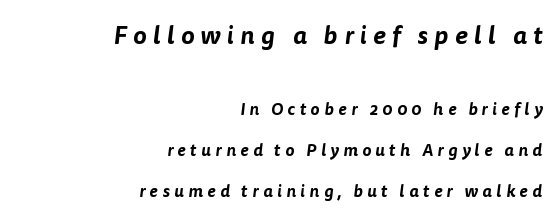
Q: Is the text underlined? A: No.
Q: How is the paragraph aligned? A: Right-aligned.
Q: Is the spacing between letters normal or unusually wide? A: Unusually wide.
Q: Is the spacing between lines tight, normal or loose? A: Loose.
Q: Which block of text is set in a larger size, the first (top) or the second (bottom)? A: The first (top) one.
